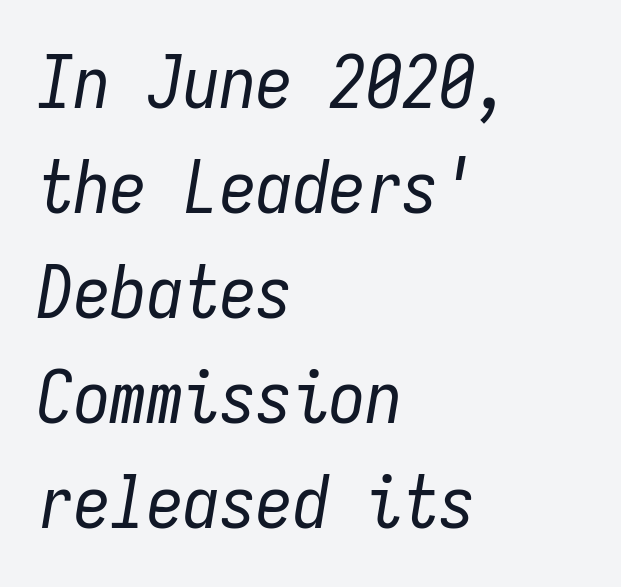
Honestly, there is no underline to notice here at all. Quick note: interline space is typical. Note the uniform advance width — an 'i' takes as much space as an 'm'. The whole block is typeset with a tilt.
